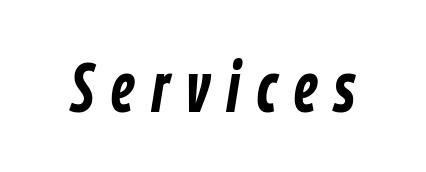
The rendering applies a slant to the glyphs. The passage shown has open, widely tracked lettering throughout. The passage shown is typed in a proportional face where columns would drift. I'd describe the lettering as bold — thick and assertive.
